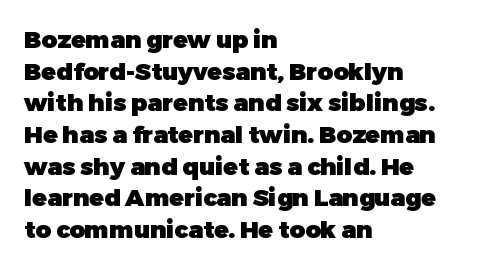
The image shows 24 px bold type, upright; set left-aligned, normal line spacing (1.32x), normal letter spacing, not underlined.
